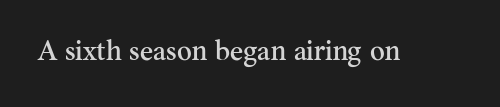
{"serif": "yes", "italic": "no", "width": "normal", "stroke_contrast": "medium", "x_height": "small", "monospaced": "no", "underline": "no", "letter_spacing": "normal", "letter_spacing_em": 0.0, "glyph_px": 28}
